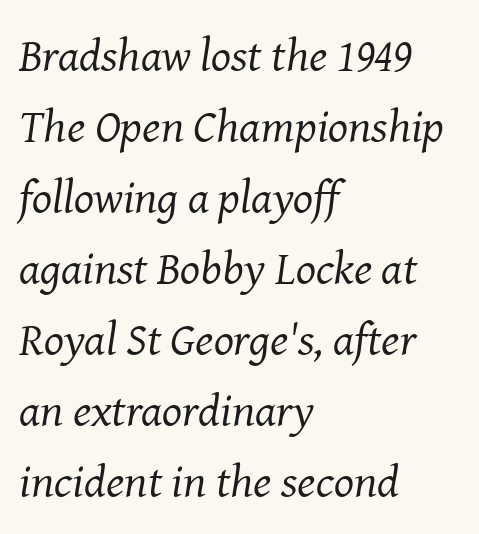
Little horizontal feet cap the strokes, marking this as serif type. The glyphs are unaccompanied by any horizontal stroke below them. These glyphs show unthickened strokes, regular width or finer. Varying glyph widths throughout — classic text-font behaviour. Caption: standard tracking, unaltered.
